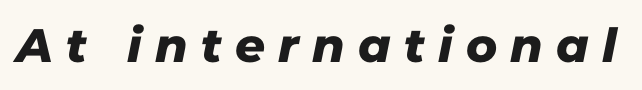
In terms of letterspacing, this is a distinctly airy, spread setting. Grotesque or geometric, the face here clearly has no serifs. These lines are rendered in a variable-pitch font. Letters rest on an invisible, unmarked baseline.
